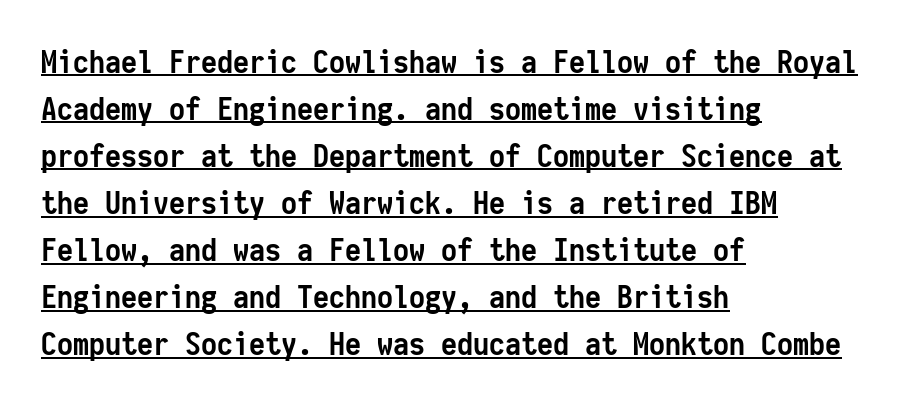
Q: Is the text bold? A: Yes.
Q: Is the text italic (slanted)? A: No, it is upright.
Q: Is the typeface a serif or a sans-serif typeface? A: Sans-serif.
Q: Is the text underlined? A: Yes.
Q: How is the paragraph aligned? A: Left-aligned.
Q: Is the spacing between letters normal or unusually wide? A: Normal.
Q: Is the spacing between lines tight, normal or loose? A: Normal.
Q: Width (condensed, normal, or wide)? A: Condensed.
Q: Stroke contrast? A: Low.
Q: x-height? A: Medium.
Q: Monospaced? A: Yes.
